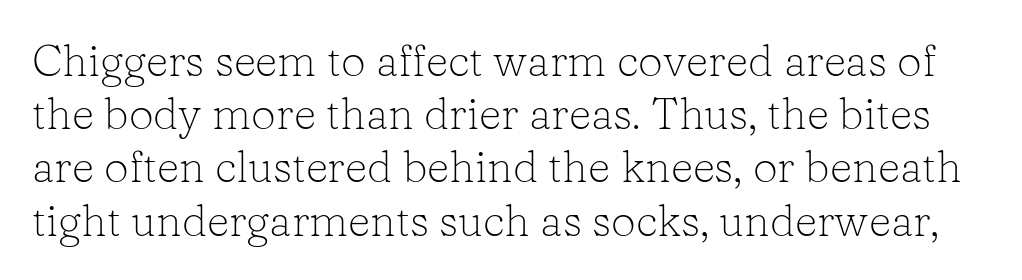
Q: Is the text bold? A: No.
Q: Is the text italic (slanted)? A: No, it is upright.
Q: Is the typeface a serif or a sans-serif typeface? A: Serif.
Q: Is the text underlined? A: No.
Q: Is the spacing between letters normal or unusually wide? A: Normal.
Q: Width (condensed, normal, or wide)? A: Normal.
Q: Stroke contrast? A: Low.
Q: x-height? A: Medium.
Q: Monospaced? A: No.
